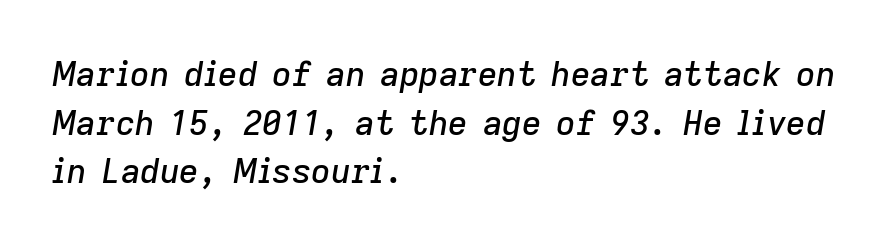
Words float on clear page, feet unadorned. Is the type slanted? Yes — the strokes lean at a clear angle. This rendering leaves character spacing at its baseline value. Is there much room between lines? A standard amount, neither cramped nor airy.
